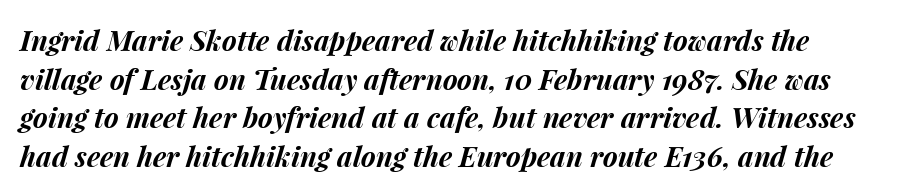
{"italic": "yes", "lean": "right", "slant_degrees": 15, "bold": "yes", "weight": "bold", "width": "normal", "stroke_contrast": "medium", "x_height": "medium", "monospaced": "no", "underline": "no", "line_spacing": "normal", "line_spacing_ratio": 1.38, "letter_spacing": "normal", "letter_spacing_em": 0.0, "glyph_px": 28}
